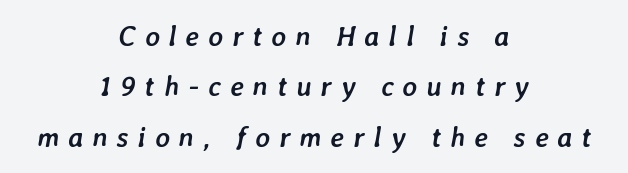
{"italic": "yes", "lean": "right", "slant_degrees": 7, "bold": "yes", "weight": "semibold", "width": "normal", "stroke_contrast": "low", "x_height": "medium", "monospaced": "no", "underline": "no", "align": "center", "line_spacing_ratio": 1.8, "letter_spacing": "wide", "letter_spacing_em": 0.32, "glyph_px": 28}
